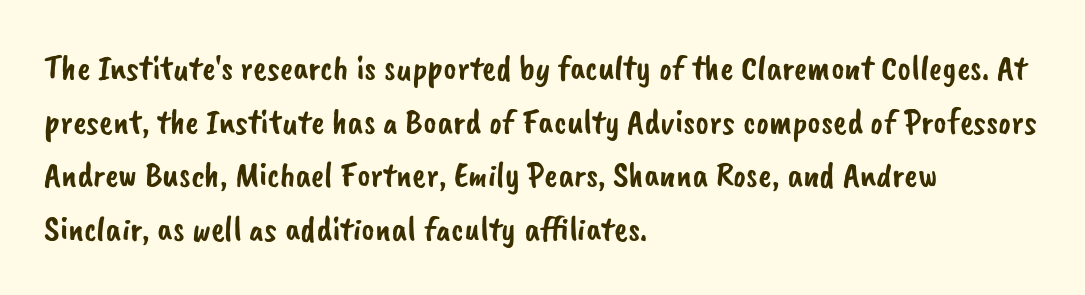
Q: Is the typeface a serif or a sans-serif typeface? A: Sans-serif.
Q: Is the text underlined? A: No.
Q: How is the paragraph aligned? A: Left-aligned.
Q: Is the spacing between letters normal or unusually wide? A: Normal.
Q: Is the spacing between lines tight, normal or loose? A: Normal.
Q: Width (condensed, normal, or wide)? A: Normal.
Q: Stroke contrast? A: Low.
Q: x-height? A: Small.
Q: Monospaced? A: No.
